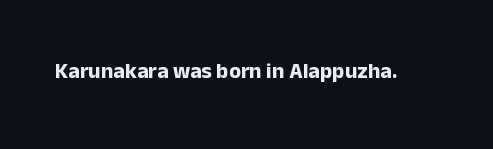
The image shows 22 px bold type, upright; set normal letter spacing, not underlined.
